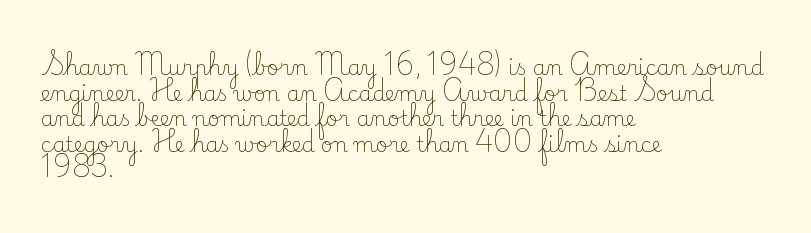
{"italic": "no", "bold": "no", "underline": "no", "align": "left", "line_spacing_ratio": 1.22, "letter_spacing": "normal", "letter_spacing_em": 0.0, "glyph_px": 21}
